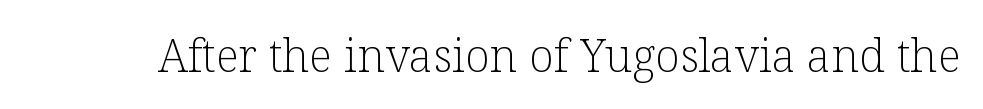
The image shows 45 px light serif type, upright; set normal letter spacing, not underlined; low stroke contrast and a medium x-height.
